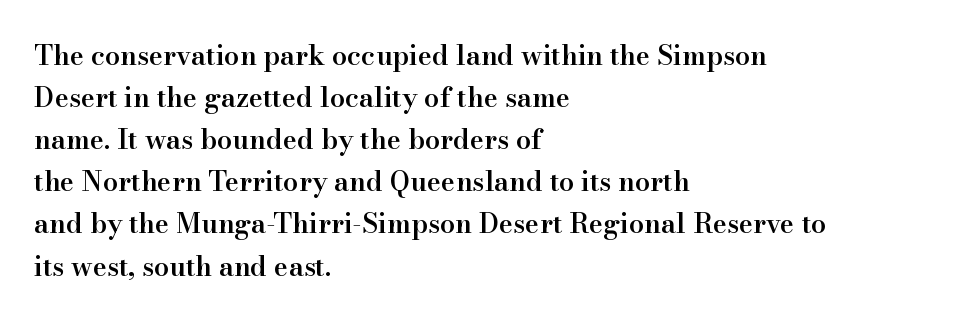
Successive baselines arrive at the customary interval. These lines stack with their left ends in a neat column. Italic? Not at all — the glyphs are vertical. The tracking reads as untouched default to a designer's eye.
